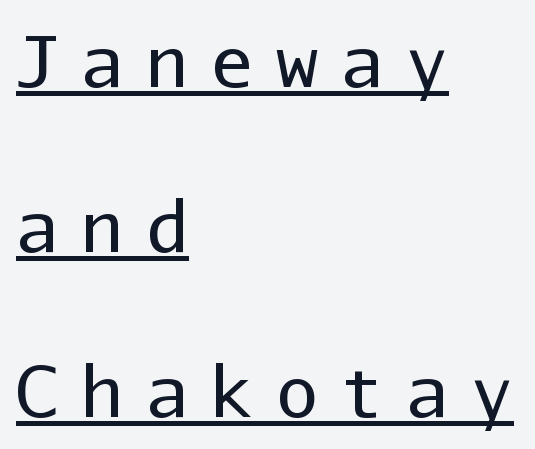
Unlike italic type, these characters show no tilt at all. The face used here is a sans, in the tradition of grotesques and geometrics. Each word looks stretched out because of the extra space between its letters. The rendered words wear a rule along their underside. Here the designer chose a console-style face with uniform glyph widths.
